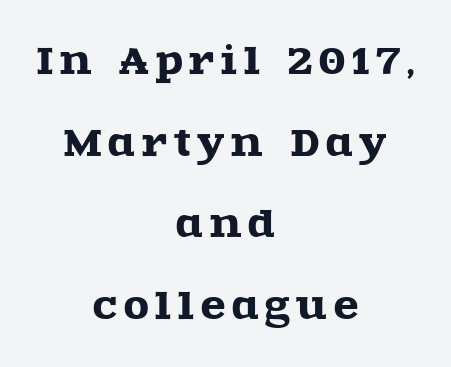
The image shows 36 px wide serif type, upright; set centered, loose line spacing (2.27x), not underlined; a large x-height.
